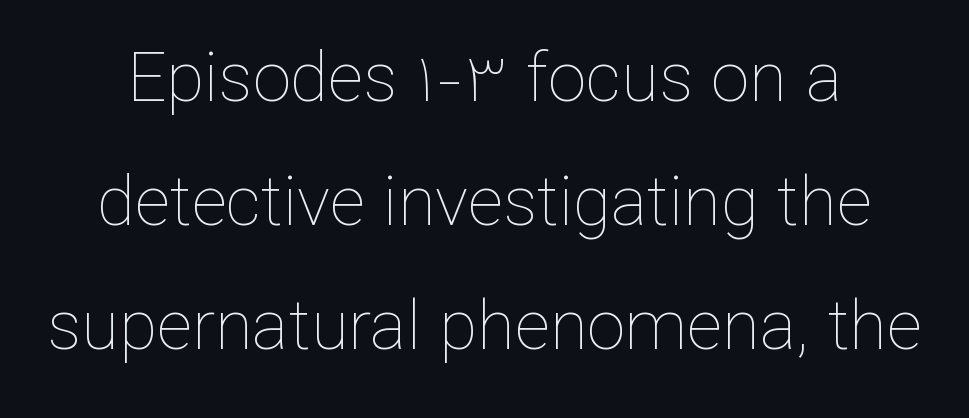
The image shows 69 px thin type, upright; set line spacing 1.8x, normal letter spacing, not underlined; low stroke contrast and a medium x-height.
